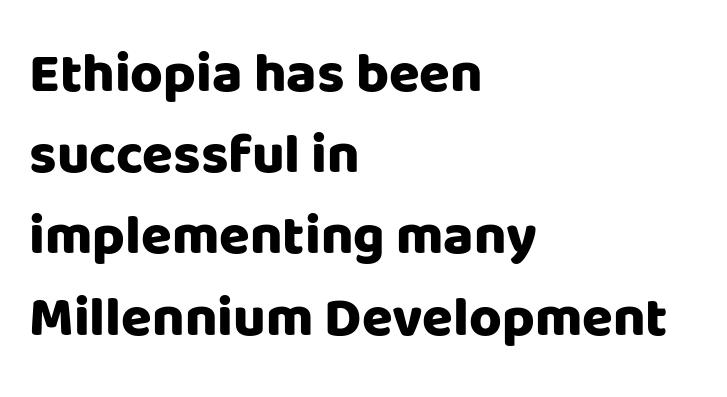
Varying glyph widths throughout — classic text-font behaviour. A roman cut, with each character standing at attention. Regarding leading, the lines here are spaced in the standard way. The type is set solid horizontally, with unmodified tracking. Layout note: lines flush left. The passage shown is typeset with a sans-serif family.
